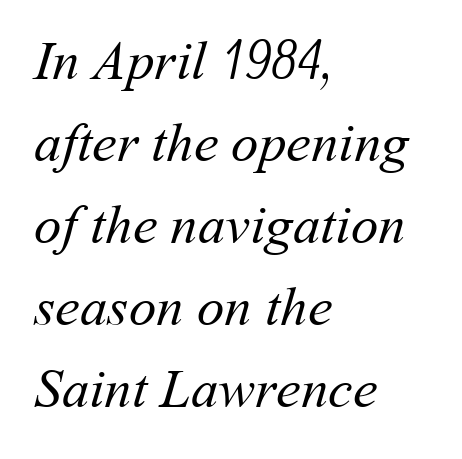
Q: Is the text bold? A: No.
Q: Is the text underlined? A: No.
Q: How is the paragraph aligned? A: Left-aligned.
Q: Is the spacing between letters normal or unusually wide? A: Normal.
Q: Is the spacing between lines tight, normal or loose? A: Normal.
Q: Width (condensed, normal, or wide)? A: Normal.
Q: Stroke contrast? A: Medium.
Q: x-height? A: Medium.
Q: Monospaced? A: No.
